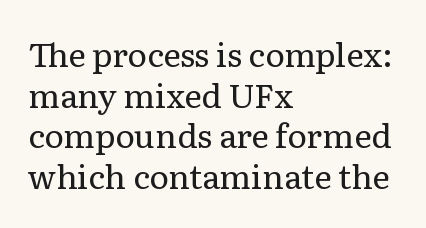
The image shows 33 px regular-weight serif type, upright; set left-aligned, line spacing 1.23x, normal letter spacing, not underlined; low stroke contrast and a medium x-height.
